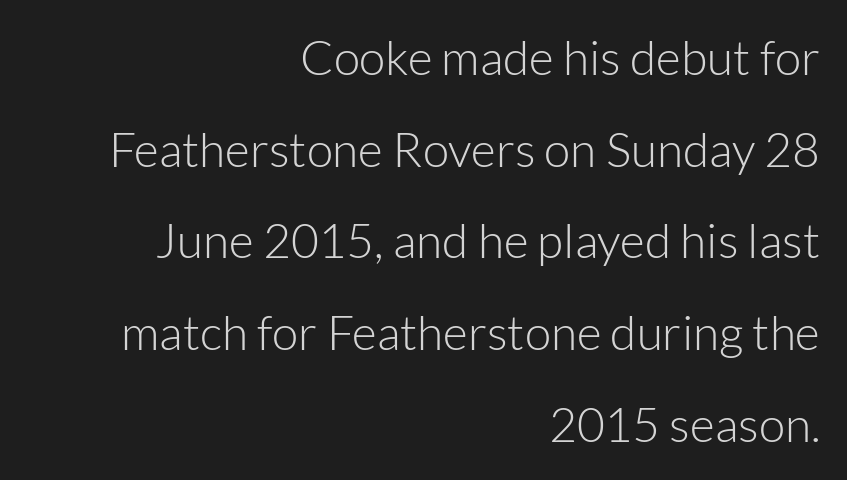
The designer dialed line spacing up above the default. The specimen omits any rule beneath the text block's lines. Right-aligned paragraph, ragged on the left. Stems here are at most as thick as an everyday book face. Does the lettering tilt? It doesn't — this is upright.
